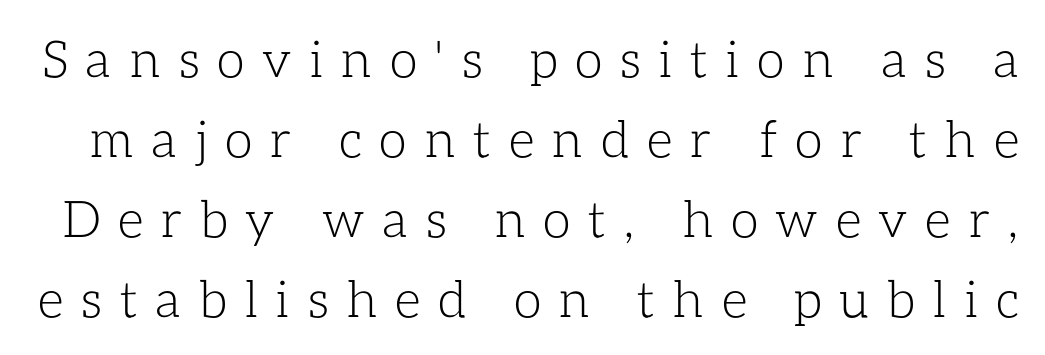
No italicization has been applied; the sample stays upright. Clear beneath every line of the passage. Look at the tracking — it's clearly loosened, letters drifting apart. The strokes are not fattened; the text isn't bold. You could not count columns in this text — the font is proportionally spaced. A normal amount of white space separates one row of letters from the next.
